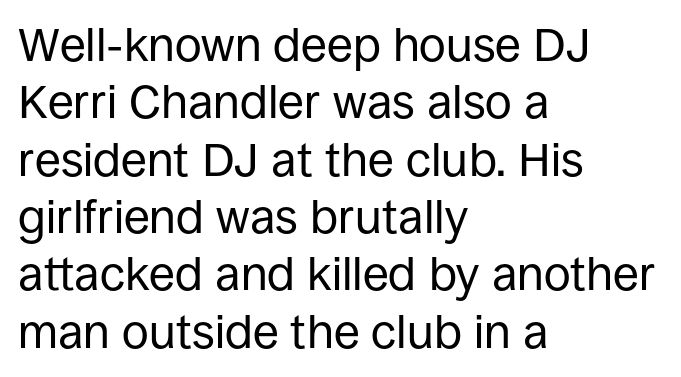
Line starts are locked; line ends wander. Tall strokes in this sample are plumb rather than angled. The letters advance in unequal steps, a hallmark of proportional type. Weight: regular or lighter.
